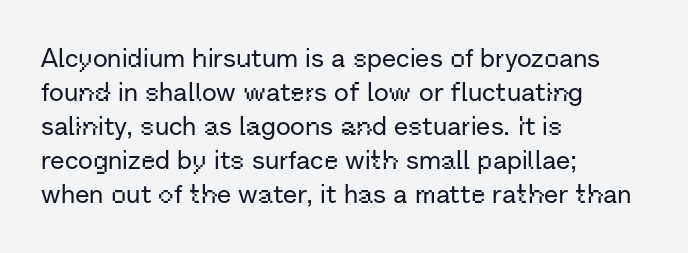
{"italic": "no", "underline": "no", "align": "left", "line_spacing": "normal", "line_spacing_ratio": 1.31, "letter_spacing": "normal", "letter_spacing_em": 0.0, "glyph_px": 26}
